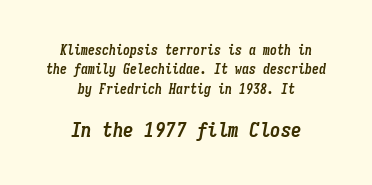
The image shows 21 px bold type, italic (leaning right); set centered, normal line spacing (1.39x), normal letter spacing, not underlined; the second (bottom) block is 1.5x larger.
